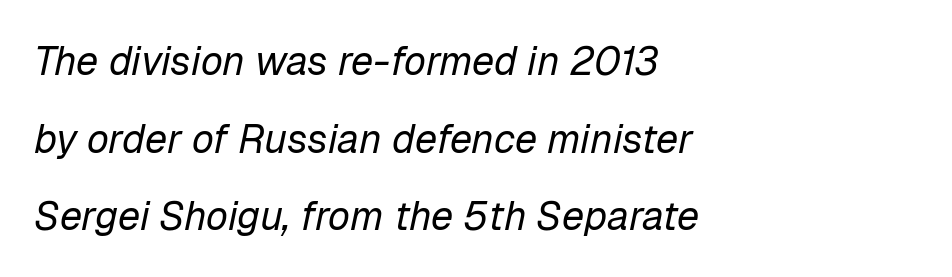
The image shows 40 px regular-weight type, italic (leaning right); set left-aligned, loose line spacing (1.94x), normal letter spacing, not underlined; low stroke contrast and a medium x-height.
